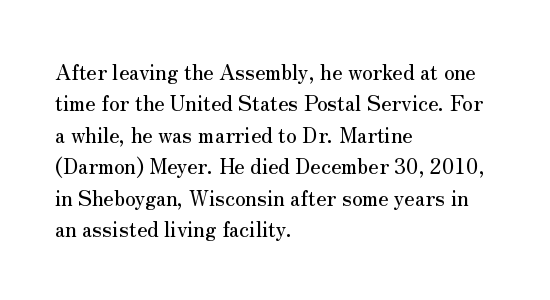
Q: Is the text italic (slanted)? A: No, it is upright.
Q: Is the text underlined? A: No.
Q: How is the paragraph aligned? A: Left-aligned.
Q: Is the spacing between letters normal or unusually wide? A: Normal.
Q: Is the spacing between lines tight, normal or loose? A: Normal.
